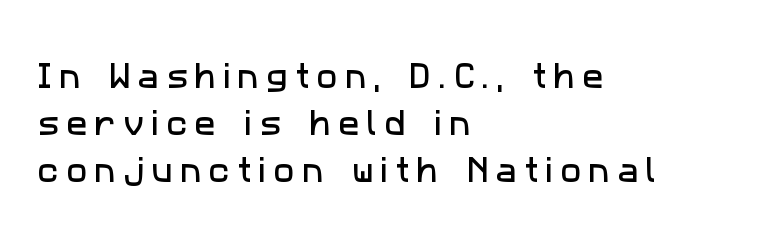
{"serif": "no", "width": "normal", "stroke_contrast": "low", "x_height": "medium", "monospaced": "no", "underline": "no", "align": "left", "line_spacing": "normal", "line_spacing_ratio": 1.68, "letter_spacing": "wide", "letter_spacing_em": 0.27, "glyph_px": 28}
